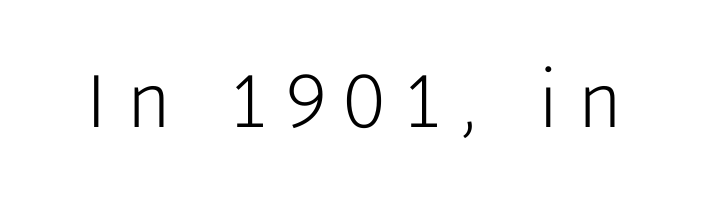
The image shows 76 px light sans-serif type, upright; set unusually wide letter spacing (+0.26 em), not underlined; low stroke contrast and a medium x-height.
